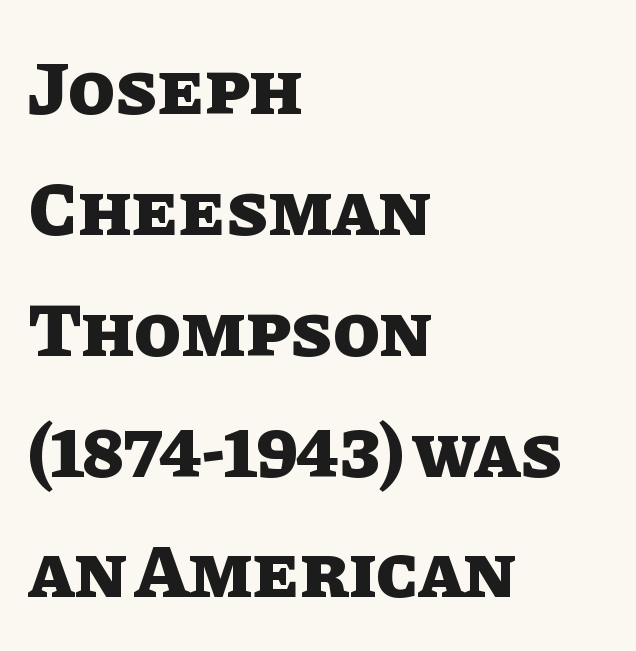
Q: Is the text bold? A: Yes.
Q: Is the text italic (slanted)? A: No, it is upright.
Q: Is the text underlined? A: No.
Q: How is the paragraph aligned? A: Left-aligned.
Q: Is the spacing between letters normal or unusually wide? A: Normal.
Q: Is the spacing between lines tight, normal or loose? A: Normal.
Q: Width (condensed, normal, or wide)? A: Normal.
Q: Stroke contrast? A: Low.
Q: x-height? A: Large.
Q: Monospaced? A: No.
